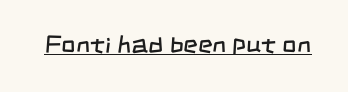
Q: Is the text bold? A: No.
Q: Is the text underlined? A: Yes.
Q: Is the spacing between letters normal or unusually wide? A: Normal.
